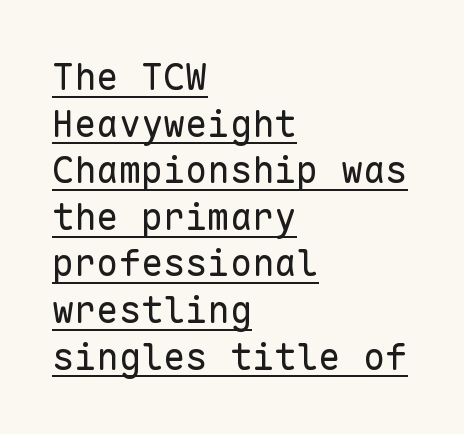
Tracking value appears to be zero — textbook default spacing. The rendered words wear a rule along their underside. Vertical stems look standard width or narrower in stroke. Check where the strokes stop: nothing finishes them off — pure sans.
